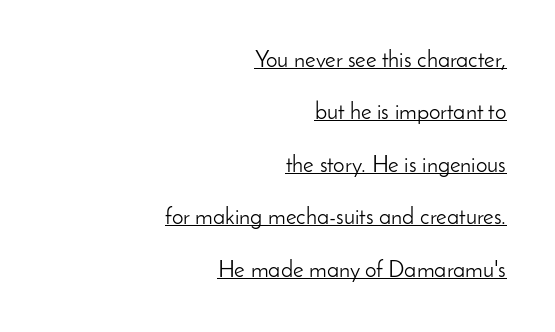
Which margin do the lines hug? The right one — the left edge is uneven. Here the glyphs are tracked normally, forming tight word shapes. A continuous stroke trails under the words, as in a hyperlink. Widely set lines give the paragraph a tall, airy silhouette. The letterforms sit at book weight or below. This is the regular roman posture of the typeface.
